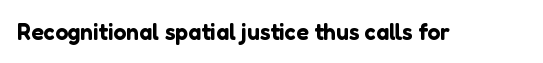
Q: Is the text italic (slanted)? A: No, it is upright.
Q: Is the text underlined? A: No.
Q: Is the spacing between letters normal or unusually wide? A: Normal.
